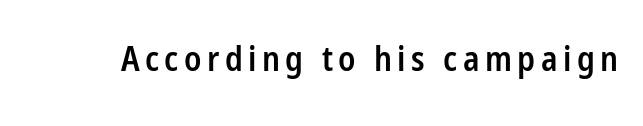
Anything drawn beneath the words? Only blank space. Each glyph is drawn with semibold strokes, heavier than normal yet not fully bold. Type style note: lacks serifs. The letters advance in unequal steps, a hallmark of proportional type. Rendered with straight, roman letterforms.
